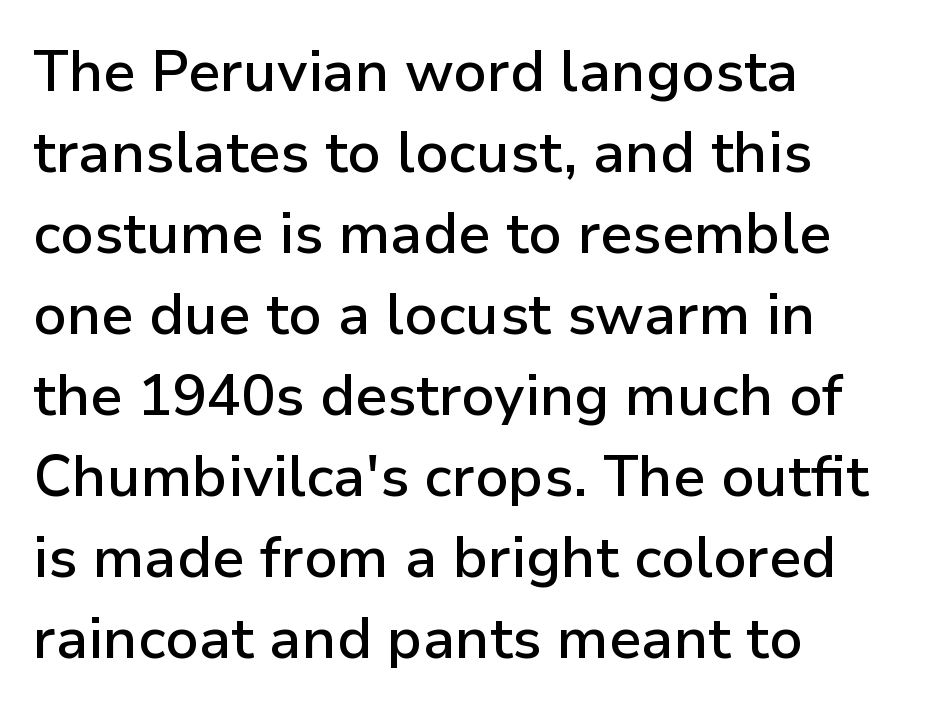
{"serif": "no", "italic": "no", "bold": "semi", "weight": "semibold", "width": "normal", "stroke_contrast": "low", "x_height": "medium", "monospaced": "no", "underline": "no", "align": "left", "line_spacing": "normal", "line_spacing_ratio": 1.42, "letter_spacing": "normal", "letter_spacing_em": 0.0, "glyph_px": 57}
